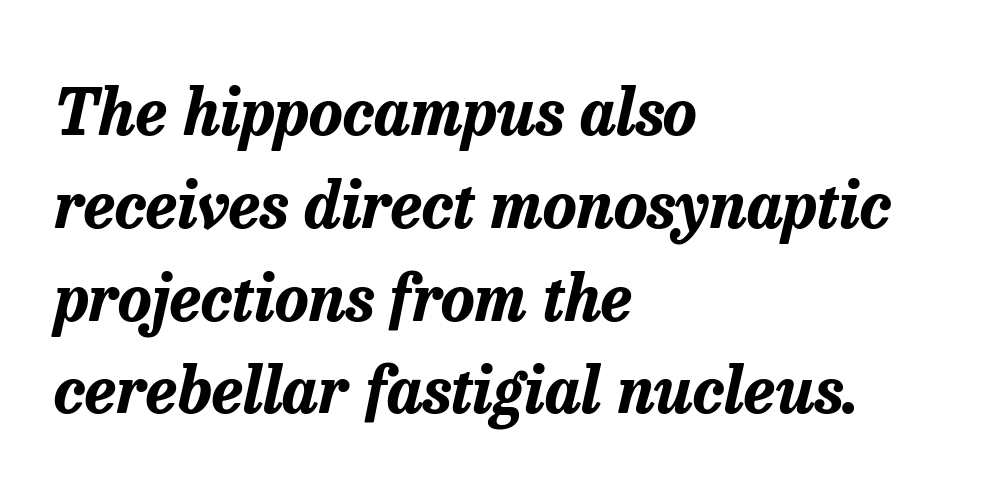
Plain, unruled lines of type. Compared with a centered layout, this one pins lines to the left instead. Whoever set this chose a conventional vertical rhythm. Heavy, bold letterforms. Notice how the stems are inclined rather than vertical — that's the hallmark of italics.
